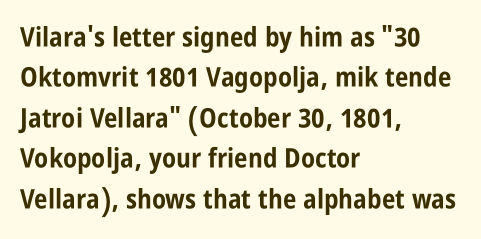
The image shows 27 px bold type, upright; set left-aligned, normal line spacing (1.5x), normal letter spacing, not underlined.
